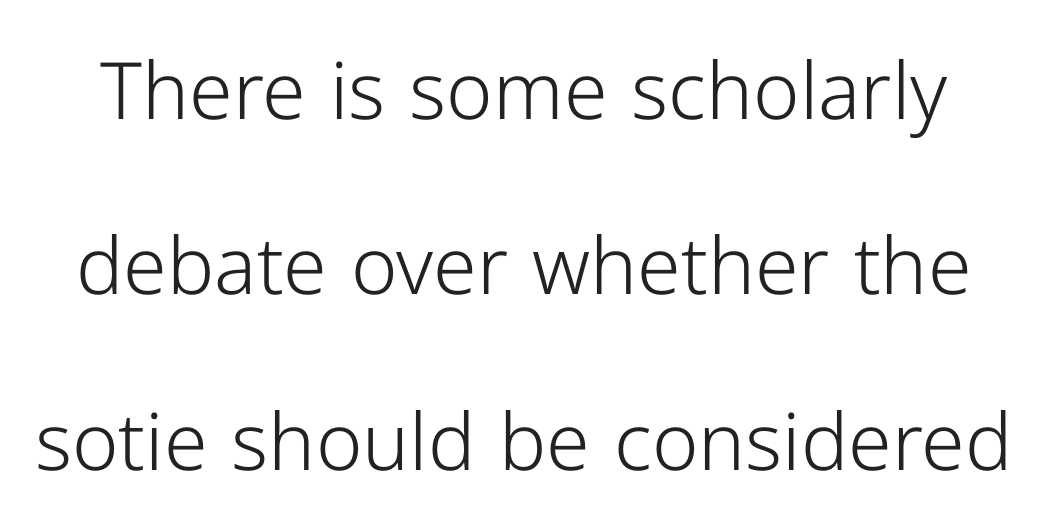
{"serif": "no", "italic": "no", "bold": "no", "weight": "light", "width": "normal", "stroke_contrast": "low", "x_height": "medium", "monospaced": "no", "underline": "no", "line_spacing": "loose", "line_spacing_ratio": 2.22, "letter_spacing": "normal", "letter_spacing_em": 0.0, "glyph_px": 79}
